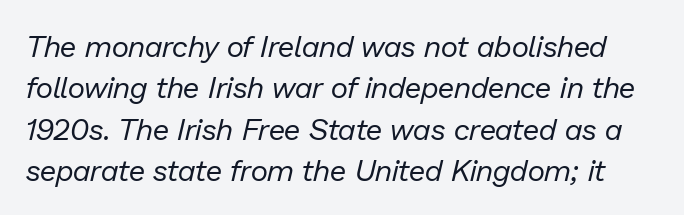
Q: Is the text bold? A: No.
Q: Is the text italic (slanted)? A: Yes, it leans right by about 13 degrees.
Q: Is the text underlined? A: No.
Q: Is the spacing between letters normal or unusually wide? A: Normal.
Q: Is the spacing between lines tight, normal or loose? A: Normal.
Q: Width (condensed, normal, or wide)? A: Normal.
Q: Stroke contrast? A: Low.
Q: x-height? A: Medium.
Q: Monospaced? A: No.
